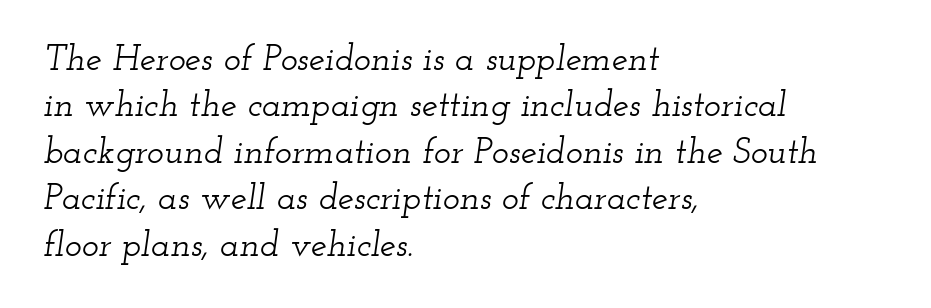
{"serif": "yes", "italic": "yes", "lean": "right", "slant_degrees": 12, "width": "wide", "stroke_contrast": "low", "x_height": "small", "monospaced": "no", "underline": "no", "align": "left", "line_spacing": "normal", "line_spacing_ratio": 1.29, "letter_spacing": "normal", "letter_spacing_em": 0.0, "glyph_px": 36}
